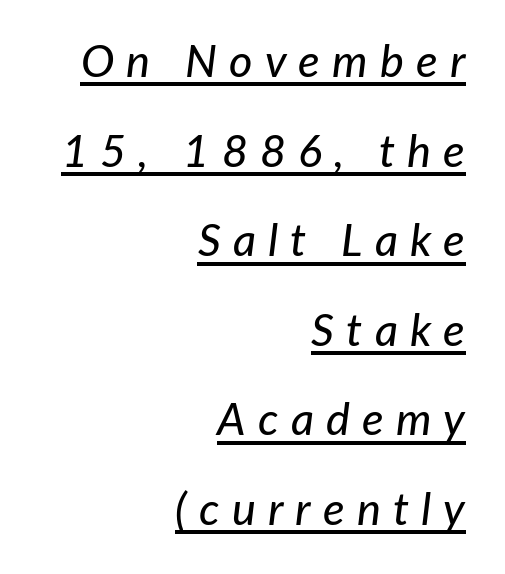
Successive baselines arrive slowly, with a big drop between each. Looks like regular typesetting: each glyph gets only the width it needs. Line endings align vertically; line beginnings do not. A typographer would call this underscored text.
